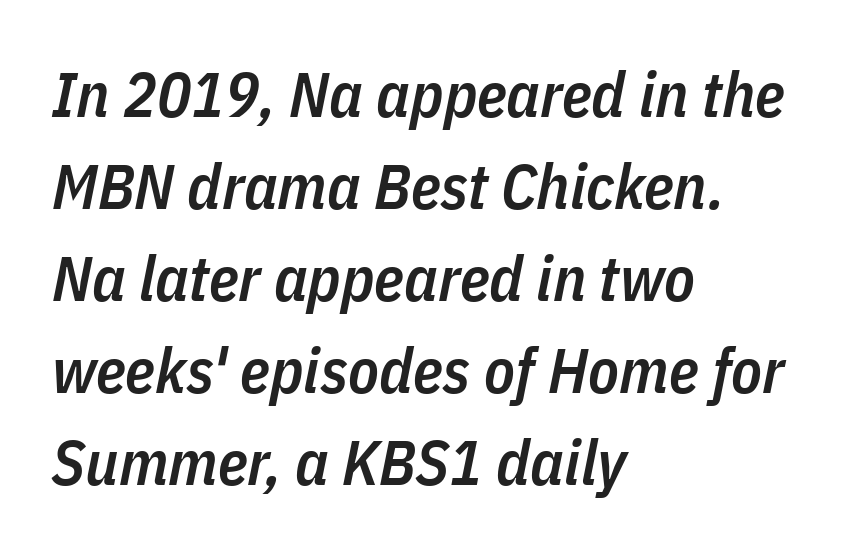
What stands out about the letter spacing? Nothing — it is the standard amount. These words are printed semibold, heavier than regular yet not bold. These lines are rendered in a variable-pitch font. Regarding leading, the lines here are spaced in the standard way. The ragged edge is on the right, which tells us the setting is flush left.
